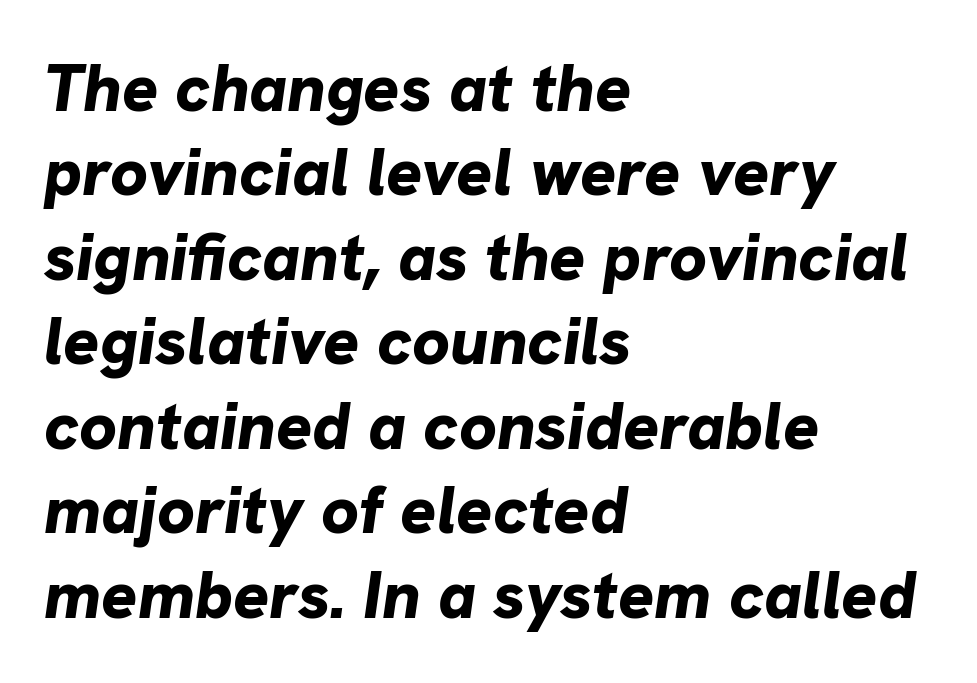
The setting favours the left margin, as ordinary paragraphs usually do. Its strokes are broad and dark, the hallmark of bold type. The passage shown is typed in a proportional face where columns would drift. The face used here has a pronounced slope to its letters.
